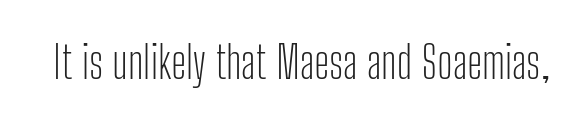
The image shows 44 px light, condensed sans-serif type, upright; set normal letter spacing, not underlined; low stroke contrast and a medium x-height.
